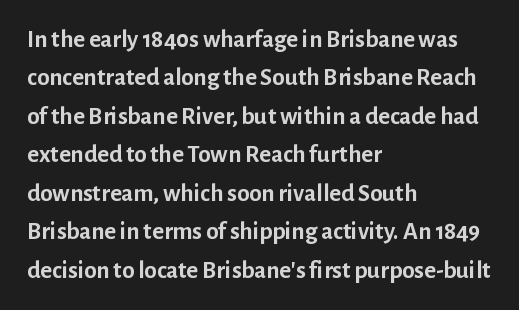
Q: Is the text bold? A: Yes.
Q: Is the text italic (slanted)? A: No, it is upright.
Q: Is the text underlined? A: No.
Q: How is the paragraph aligned? A: Left-aligned.
Q: Is the spacing between letters normal or unusually wide? A: Normal.
Q: Is the spacing between lines tight, normal or loose? A: Normal.
